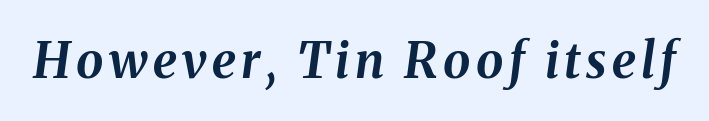
Q: Is the text bold? A: Yes.
Q: Is the text italic (slanted)? A: Yes, it leans right by about 8 degrees.
Q: Is the text underlined? A: No.
Q: Width (condensed, normal, or wide)? A: Normal.
Q: Stroke contrast? A: Medium.
Q: x-height? A: Medium.
Q: Monospaced? A: No.
